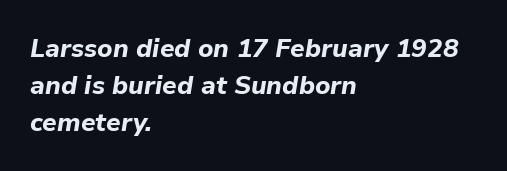
{"italic": "yes", "lean": "right", "slant_degrees": 9, "bold": "yes", "underline": "no", "align": "left", "line_spacing": "normal", "line_spacing_ratio": 1.42, "letter_spacing": "normal", "letter_spacing_em": 0.0, "glyph_px": 26}
